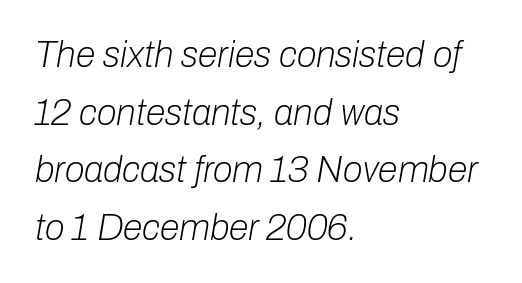
{"italic": "yes", "lean": "right", "slant_degrees": 10, "bold": "no", "weight": "light", "width": "normal", "stroke_contrast": "low", "x_height": "medium", "monospaced": "no", "underline": "no", "align": "left", "line_spacing": "normal", "line_spacing_ratio": 1.6, "letter_spacing": "normal", "letter_spacing_em": 0.0, "glyph_px": 36}
